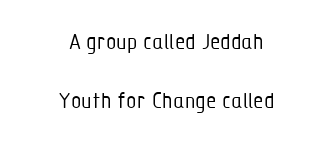
{"italic": "no", "bold": "no", "underline": "no", "align": "center", "line_spacing": "loose", "line_spacing_ratio": 2.45, "letter_spacing": "normal", "letter_spacing_em": 0.0, "glyph_px": 24}
